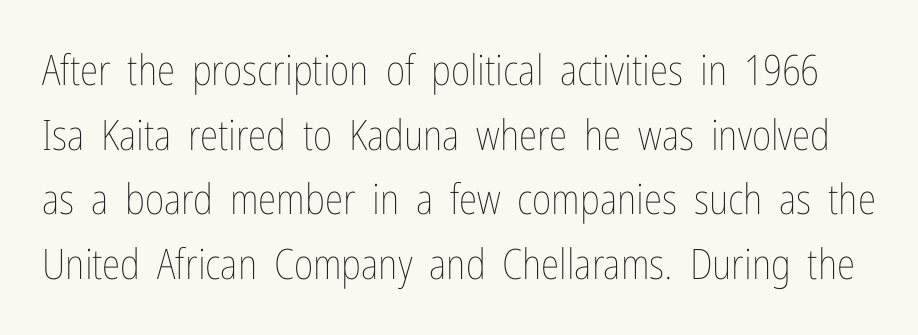
{"italic": "no", "bold": "no", "weight": "thin", "width": "condensed", "stroke_contrast": "low", "x_height": "medium", "monospaced": "no", "underline": "no", "line_spacing": "normal", "line_spacing_ratio": 1.54, "letter_spacing": "normal", "letter_spacing_em": 0.0, "glyph_px": 42}
